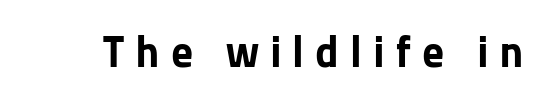
Characters remain perfectly vertical along every line. Spacing verdict: proportional, widths tailored to each character. Notice how thick the strokes are: this is what a full bold looks like. Tracking here is generous; glyphs stand well apart from one another. Underlining? Definitely not there. Does the type have serifs? No, each stem ends abruptly.
